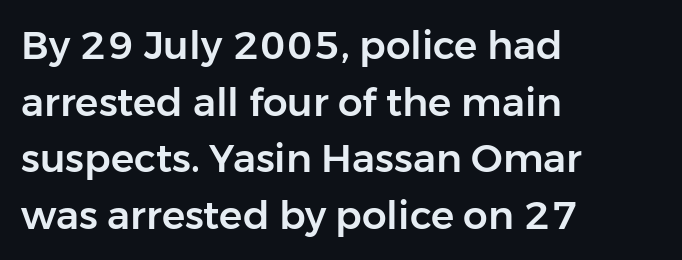
The image shows 39 px sans-serif type, upright; set left-aligned, normal line spacing (1.45x), normal letter spacing, not underlined; low stroke contrast and a medium x-height.
